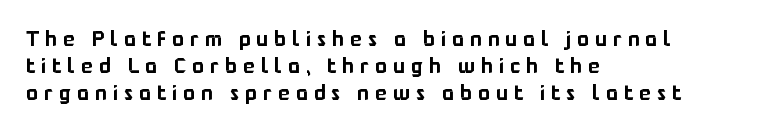
{"italic": "no", "underline": "no", "align": "left", "line_spacing_ratio": 1.22, "letter_spacing": "wide", "letter_spacing_em": 0.28, "glyph_px": 22}
